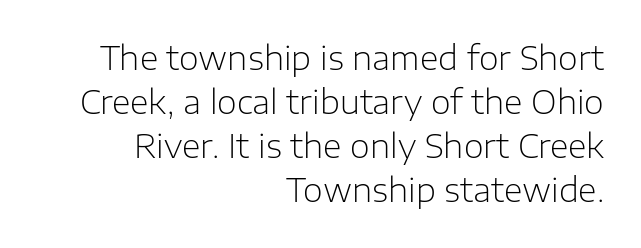
Q: Is the text bold? A: No.
Q: Is the text italic (slanted)? A: No, it is upright.
Q: Is the typeface a serif or a sans-serif typeface? A: Sans-serif.
Q: Is the text underlined? A: No.
Q: How is the paragraph aligned? A: Right-aligned.
Q: Is the spacing between letters normal or unusually wide? A: Normal.
Q: Is the spacing between lines tight, normal or loose? A: Normal.
Q: Width (condensed, normal, or wide)? A: Normal.
Q: Stroke contrast? A: Low.
Q: x-height? A: Medium.
Q: Monospaced? A: No.
